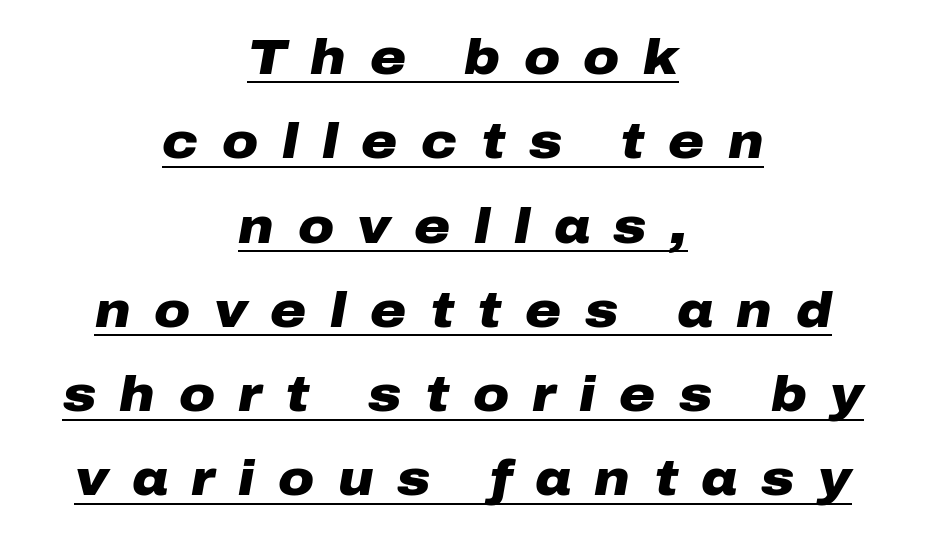
{"italic": "yes", "lean": "right", "slant_degrees": 10, "bold": "yes", "weight": "heavy", "width": "wide", "stroke_contrast": "low", "x_height": "medium", "monospaced": "no", "underline": "yes", "align": "center", "line_spacing_ratio": 1.72, "letter_spacing": "wide", "letter_spacing_em": 0.48, "glyph_px": 49}
